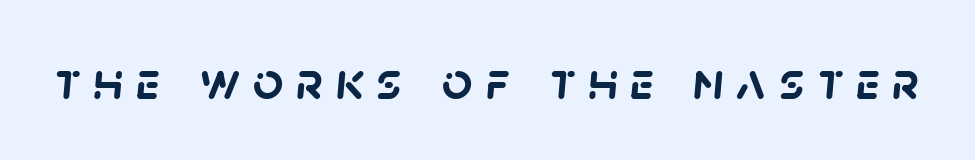
Q: Is the text bold? A: Yes.
Q: Is the typeface a serif or a sans-serif typeface? A: Sans-serif.
Q: Is the text underlined? A: No.
Q: Is the spacing between letters normal or unusually wide? A: Unusually wide.
Q: Width (condensed, normal, or wide)? A: Normal.
Q: Stroke contrast? A: Low.
Q: x-height? A: Large.
Q: Monospaced? A: No.
